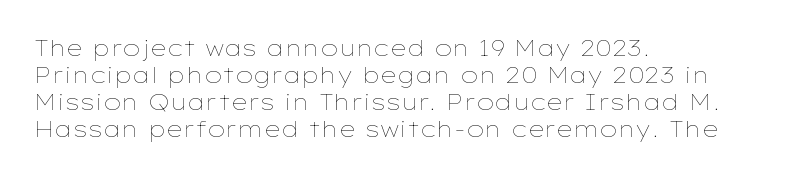
The image shows 22 px text type, upright; set left-aligned, line spacing 1.23x, normal letter spacing, not underlined.
